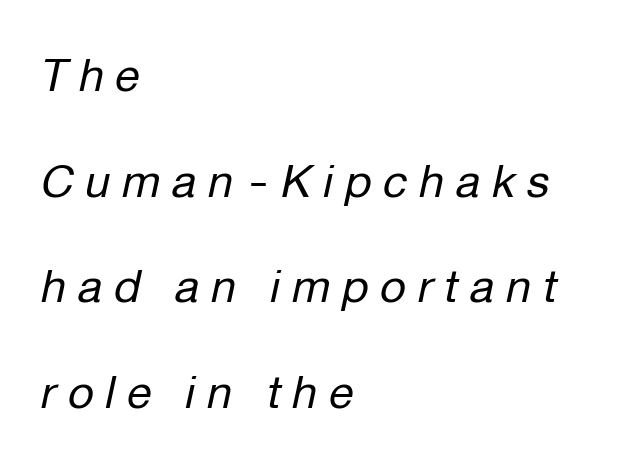
Q: Is the text bold? A: No.
Q: Is the text italic (slanted)? A: Yes, it leans right by about 12 degrees.
Q: Is the text underlined? A: No.
Q: How is the paragraph aligned? A: Left-aligned.
Q: Is the spacing between letters normal or unusually wide? A: Unusually wide.
Q: Is the spacing between lines tight, normal or loose? A: Loose.
Q: Width (condensed, normal, or wide)? A: Normal.
Q: Stroke contrast? A: Low.
Q: x-height? A: Medium.
Q: Monospaced? A: No.
